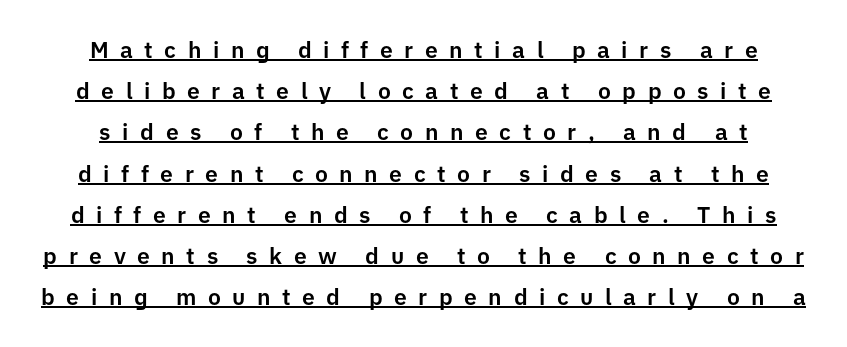
{"italic": "no", "underline": "yes", "line_spacing_ratio": 1.79, "letter_spacing": "wide", "letter_spacing_em": 0.5, "glyph_px": 23}
